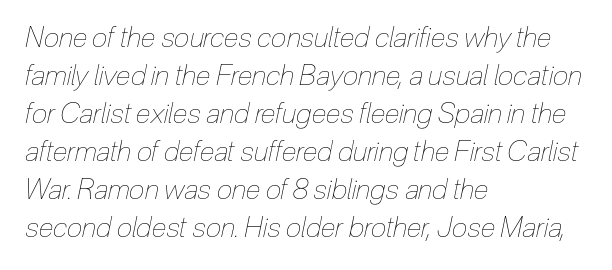
Check the space under the baseline: it is left empty. Heaviness? Minimal to ordinary, like unemphasized prose. A classic flush-left, rag-right setting is used for this passage. Observe the ordinary spacing: letters are neighbours, not strangers.
